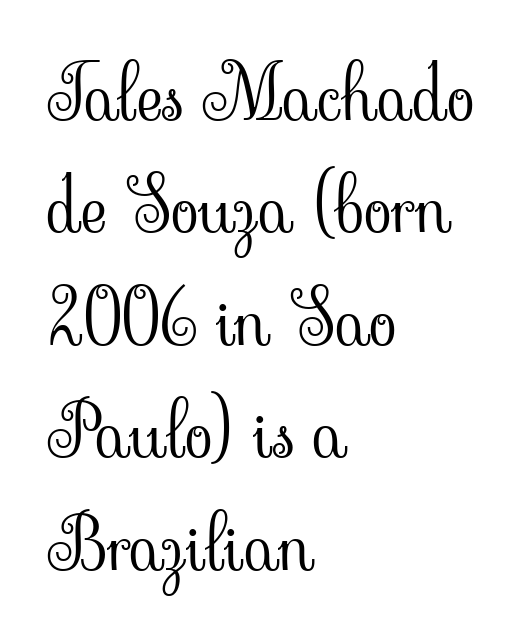
The image shows 73 px light serif type, upright; set left-aligned, normal line spacing (1.54x), normal letter spacing, not underlined; low stroke contrast and a small x-height.
